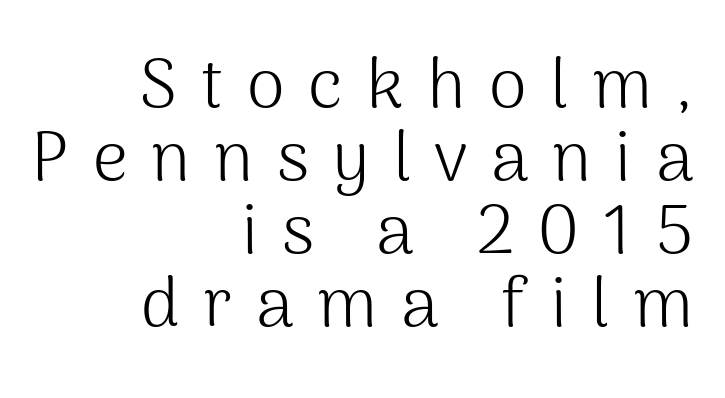
Posture: vertical. The line texture is sparse and dotted thanks to wide tracking. Note the varied advance widths — an 'i' is clearly narrower than an 'm'. The rendering uses a small line-height, squeezing the rows. Letters have the restrained weight of plain body copy at most.
